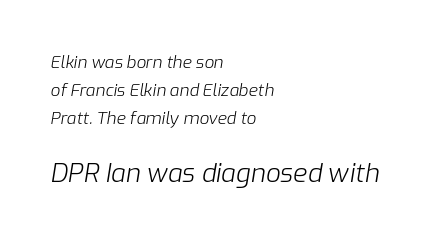
{"italic": "yes", "lean": "right", "slant_degrees": 9, "bold": "no", "underline": "no", "align": "left", "line_spacing": "normal", "line_spacing_ratio": 1.65, "letter_spacing": "normal", "letter_spacing_em": 0.0, "larger_block": "second", "size_ratio": 1.53, "glyph_px": 26}
